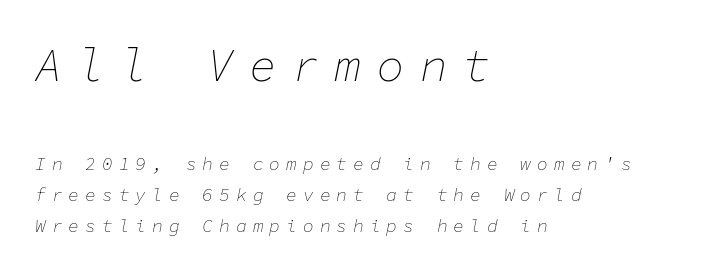
{"italic": "yes", "lean": "right", "slant_degrees": 11, "bold": "no", "weight": "thin", "width": "normal", "stroke_contrast": "low", "x_height": "medium", "monospaced": "yes", "underline": "no", "align": "left", "line_spacing_ratio": 1.74, "letter_spacing": "wide", "letter_spacing_em": 0.33, "larger_block": "first", "size_ratio": 2.56, "glyph_px": 46}
